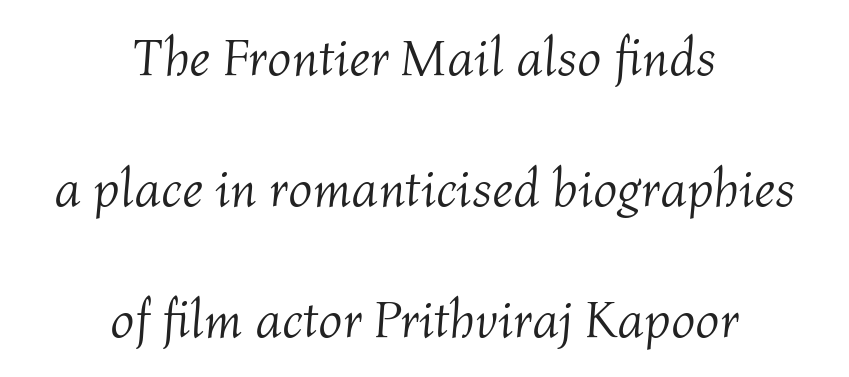
The image shows 53 px light type, italic (leaning right); set centered, loose line spacing (2.47x), normal letter spacing, not underlined; medium stroke contrast and a medium x-height.
